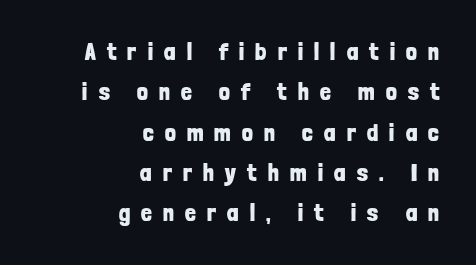
The string is rendered with underlining switched off. This sample keeps an unexceptional amount of space between lines. Line endings align vertically; line beginnings do not. Honestly, the letter spacing is so wide it's the main thing you notice. The font's upright variant was chosen for this text.
